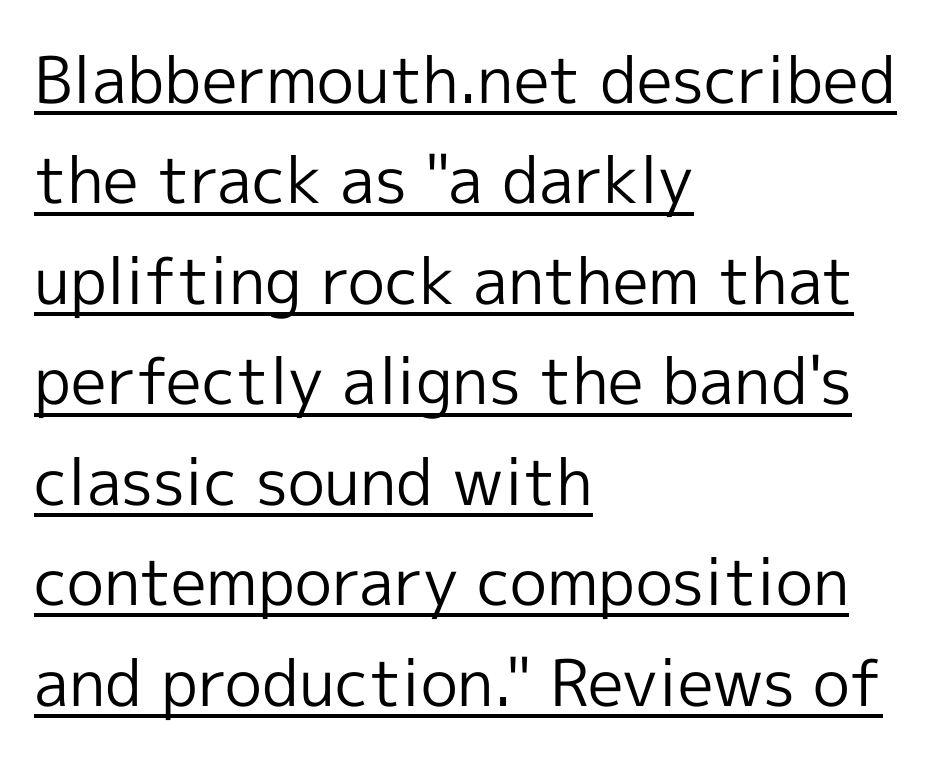
The letters sit at their default tracking, neither squeezed nor spread. The paragraph shown leans on its left margin. The strokes carry an ordinary text weight at most. A roman cut, with each character standing at attention. Character widths vary here, with narrow letters taking less room than wide ones. The vertical gap from one line to the next is medium.
